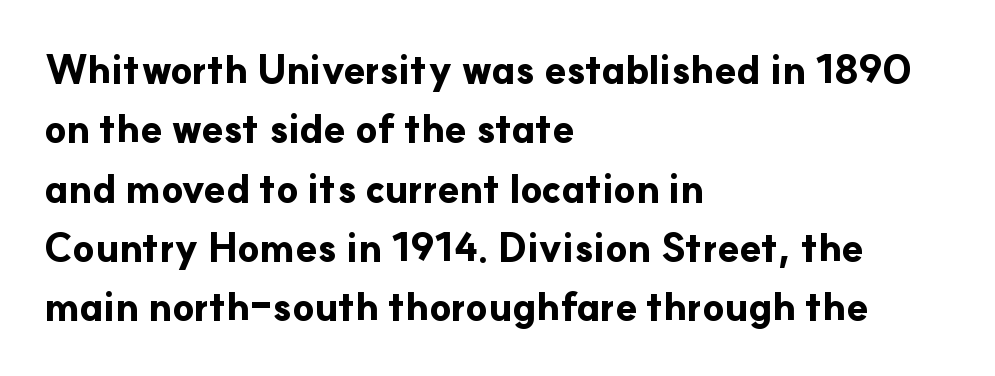
Q: Is the text bold? A: Yes.
Q: Is the text italic (slanted)? A: No, it is upright.
Q: Is the typeface a serif or a sans-serif typeface? A: Sans-serif.
Q: Is the text underlined? A: No.
Q: How is the paragraph aligned? A: Left-aligned.
Q: Is the spacing between letters normal or unusually wide? A: Normal.
Q: Is the spacing between lines tight, normal or loose? A: Normal.
Q: Width (condensed, normal, or wide)? A: Normal.
Q: Stroke contrast? A: Low.
Q: x-height? A: Small.
Q: Monospaced? A: No.
